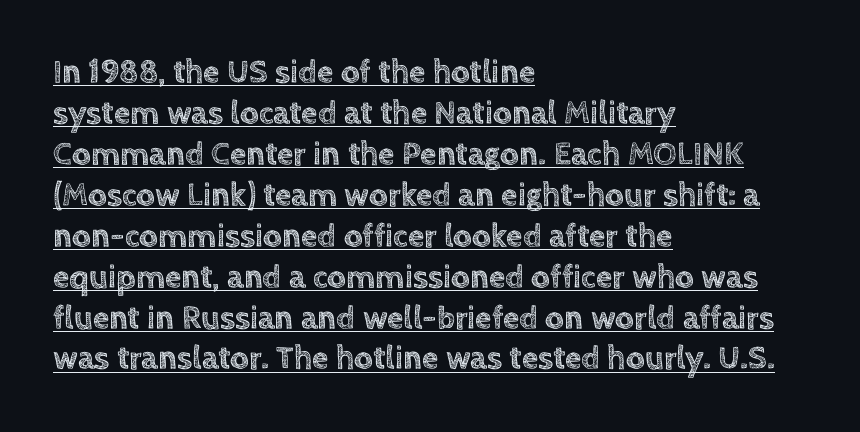
Q: Is the text italic (slanted)? A: No, it is upright.
Q: Is the text underlined? A: Yes.
Q: How is the paragraph aligned? A: Left-aligned.
Q: Is the spacing between letters normal or unusually wide? A: Normal.
Q: Width (condensed, normal, or wide)? A: Normal.
Q: x-height? A: Large.
Q: Monospaced? A: No.
